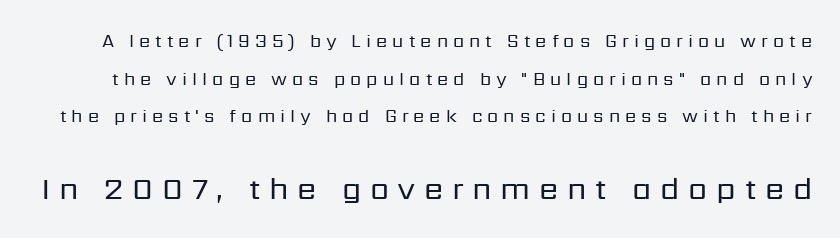
The image shows 31 px regular-weight sans-serif type, upright; set loose line spacing (2.09x), unusually wide letter spacing (+0.28 em), not underlined; the second (bottom) block is 1.72x larger; low stroke contrast and a medium x-height.
